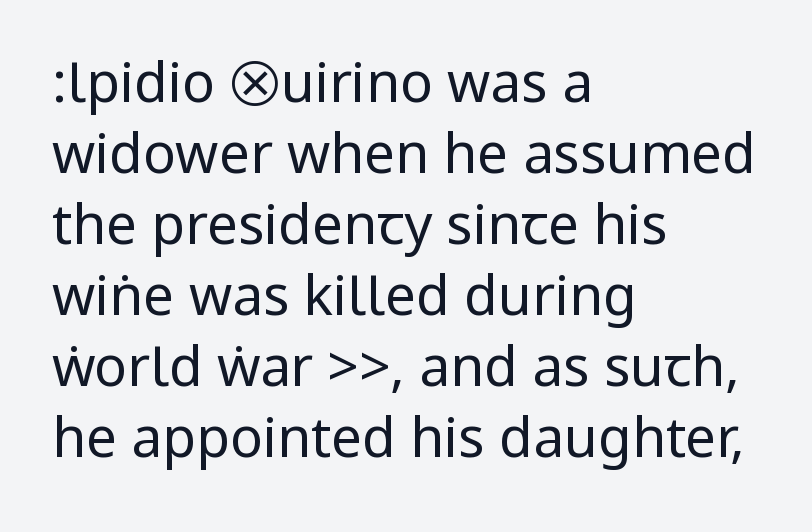
{"serif": "no", "italic": "no", "bold": "no", "weight": "regular", "width": "condensed", "stroke_contrast": "low", "underline": "no", "align": "left", "line_spacing": "normal", "line_spacing_ratio": 1.29, "letter_spacing": "normal", "letter_spacing_em": 0.0, "glyph_px": 55}
